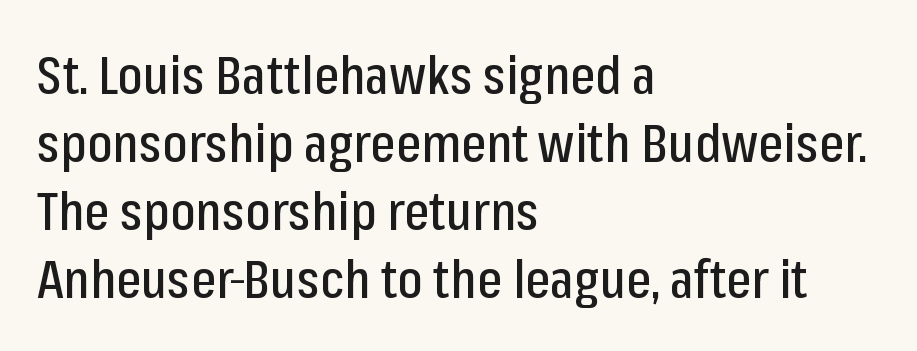
Q: Is the text italic (slanted)? A: No, it is upright.
Q: Is the typeface a serif or a sans-serif typeface? A: Sans-serif.
Q: Is the text underlined? A: No.
Q: How is the paragraph aligned? A: Left-aligned.
Q: Is the spacing between letters normal or unusually wide? A: Normal.
Q: Is the spacing between lines tight, normal or loose? A: Normal.
Q: Width (condensed, normal, or wide)? A: Condensed.
Q: Stroke contrast? A: Low.
Q: x-height? A: Medium.
Q: Monospaced? A: No.
